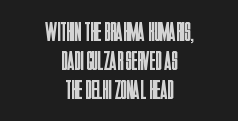
{"italic": "no", "bold": "no", "underline": "no", "align": "center", "line_spacing": "tight", "line_spacing_ratio": 1.08, "letter_spacing": "normal", "letter_spacing_em": 0.0, "glyph_px": 27}
